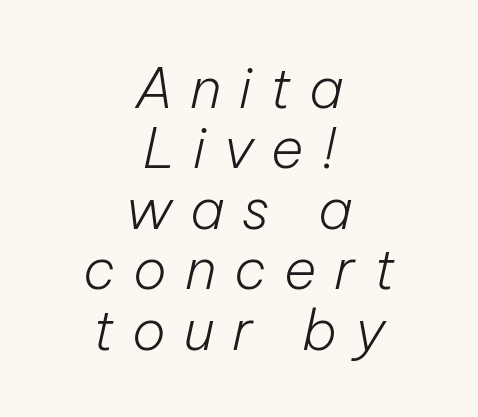
{"italic": "yes", "lean": "right", "slant_degrees": 12, "bold": "no", "weight": "light", "width": "normal", "stroke_contrast": "low", "x_height": "medium", "monospaced": "no", "underline": "no", "align": "center", "line_spacing": "tight", "line_spacing_ratio": 1.08, "letter_spacing": "wide", "letter_spacing_em": 0.32, "glyph_px": 56}
